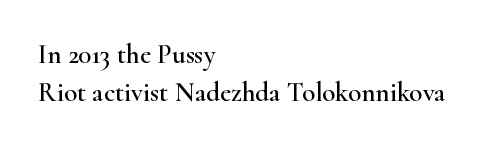
The image shows 27 px text type, upright; set left-aligned, normal line spacing (1.39x), normal letter spacing, not underlined.
